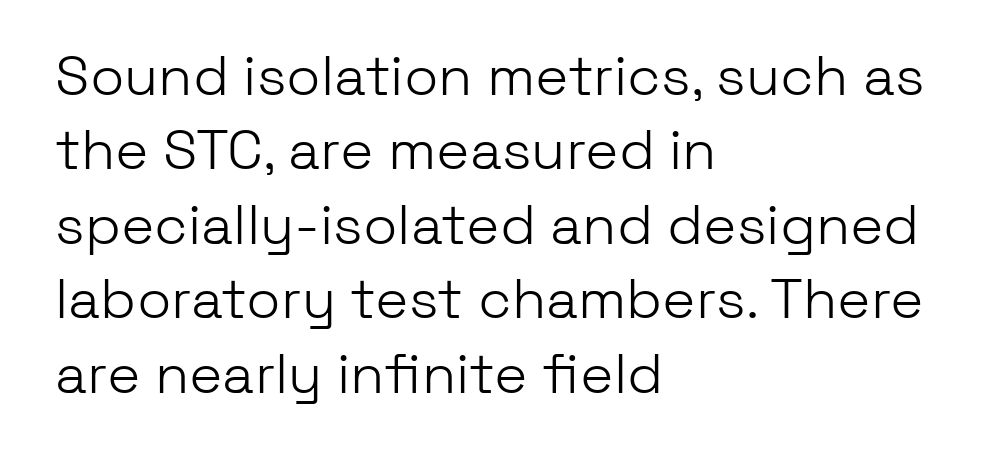
{"serif": "no", "italic": "no", "bold": "no", "weight": "light", "width": "normal", "stroke_contrast": "low", "x_height": "medium", "monospaced": "no", "underline": "no", "align": "left", "line_spacing": "normal", "line_spacing_ratio": 1.33, "letter_spacing": "normal", "letter_spacing_em": 0.0, "glyph_px": 56}
